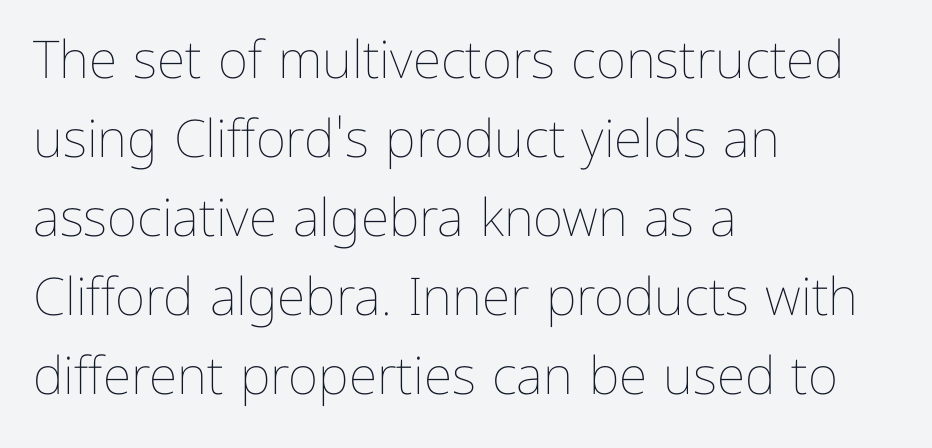
A typesetter would mark this as roman, not italic. The passage shown is not underscored anywhere. Horizontal alignment here is leftward, the default for most running prose. Stroke thickness stays within the range of a standard reading face or lighter.
